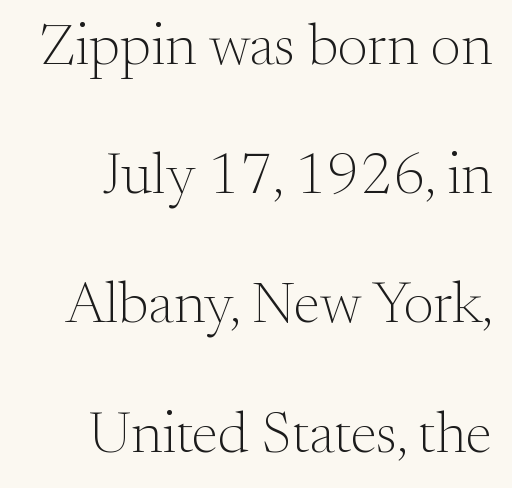
{"serif": "yes", "italic": "no", "bold": "no", "weight": "light", "width": "normal", "stroke_contrast": "medium", "x_height": "small", "monospaced": "no", "underline": "no", "line_spacing": "loose", "line_spacing_ratio": 2.19, "letter_spacing": "normal", "letter_spacing_em": 0.0, "glyph_px": 59}
